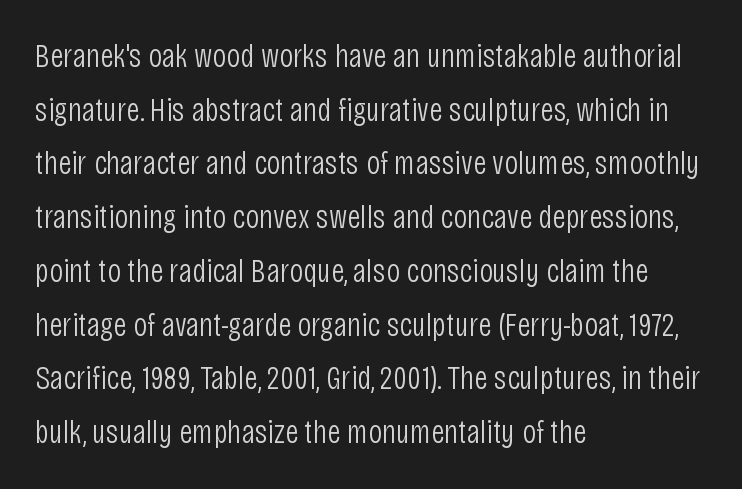
{"serif": "no", "italic": "no", "bold": "no", "weight": "light", "width": "condensed", "stroke_contrast": "low", "x_height": "large", "monospaced": "no", "underline": "no", "align": "left", "line_spacing": "normal", "line_spacing_ratio": 1.58, "letter_spacing": "normal", "letter_spacing_em": 0.0, "glyph_px": 34}
